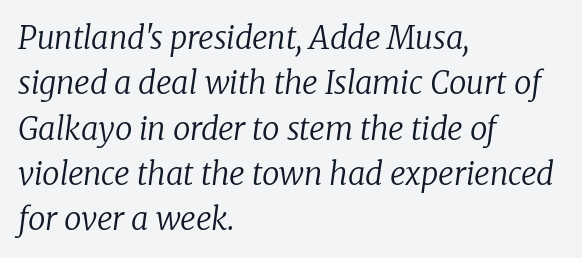
Q: Is the text bold? A: No.
Q: Is the text italic (slanted)? A: Yes, it leans right by about 8 degrees.
Q: Is the typeface a serif or a sans-serif typeface? A: Serif.
Q: Is the text underlined? A: No.
Q: How is the paragraph aligned? A: Left-aligned.
Q: Is the spacing between letters normal or unusually wide? A: Normal.
Q: Is the spacing between lines tight, normal or loose? A: Normal.
Q: Width (condensed, normal, or wide)? A: Normal.
Q: Stroke contrast? A: Low.
Q: x-height? A: Medium.
Q: Monospaced? A: No.
